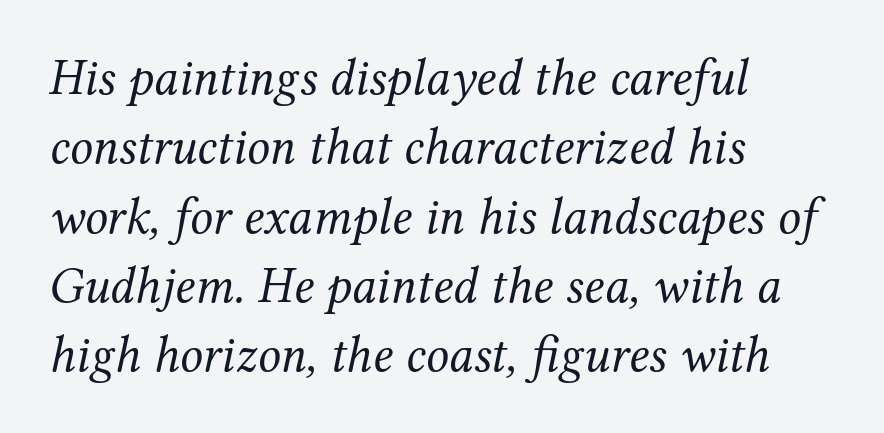
The image shows 51 px regular-weight serif type, italic (leaning right); set left-aligned, normal line spacing (1.36x), normal letter spacing, not underlined; medium stroke contrast and a medium x-height.
